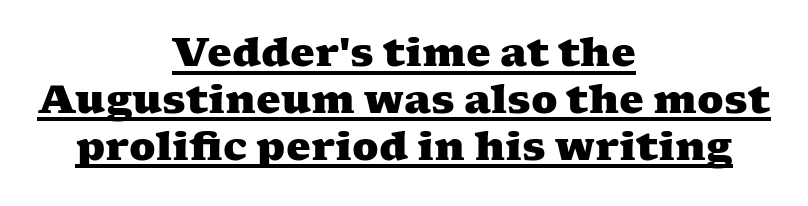
The image shows 39 px heavy, wide serif type; set centered, line spacing 1.2x, normal letter spacing, underlined; medium stroke contrast and a medium x-height.
